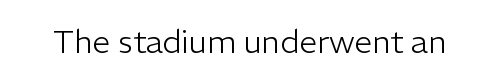
The face used here is a sans, in the tradition of grotesques and geometrics. These lines are rendered in a variable-pitch font. This rendering features lettering with no underline. Standard letterfit; no display-style spreading of the glyphs. The passage shown is not bold in any degree.
